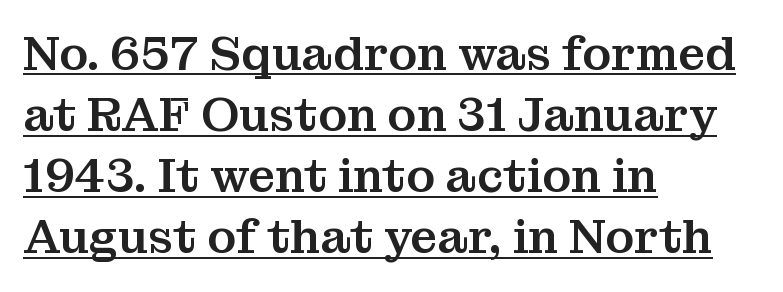
What stands out about the letter spacing? Nothing — it is the standard amount. The ragged edge is on the right, which tells us the setting is flush left. Do the characters align in a grid? No, the font is proportional. Vertically, the passage feels balanced, rows spaced as you'd expect. Each line of the rendering has a horizontal stroke beneath the glyphs.
